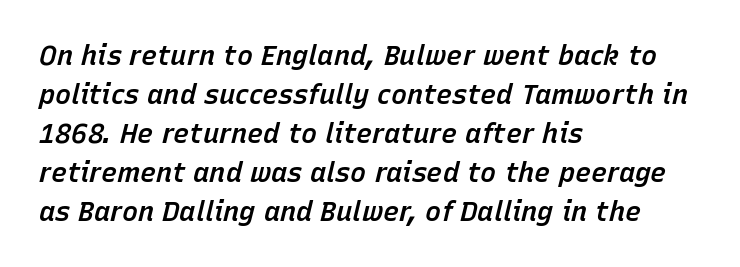
The image shows 27 px text type, italic (leaning right); set left-aligned, normal line spacing (1.44x), normal letter spacing, not underlined.
